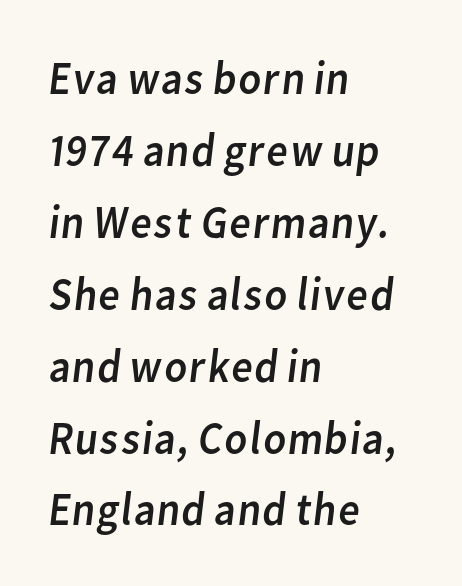
Q: Is the text bold? A: No.
Q: Is the typeface a serif or a sans-serif typeface? A: Sans-serif.
Q: Is the text underlined? A: No.
Q: How is the paragraph aligned? A: Left-aligned.
Q: Is the spacing between letters normal or unusually wide? A: Normal.
Q: Is the spacing between lines tight, normal or loose? A: Normal.
Q: Width (condensed, normal, or wide)? A: Normal.
Q: Stroke contrast? A: Low.
Q: x-height? A: Medium.
Q: Monospaced? A: No.
